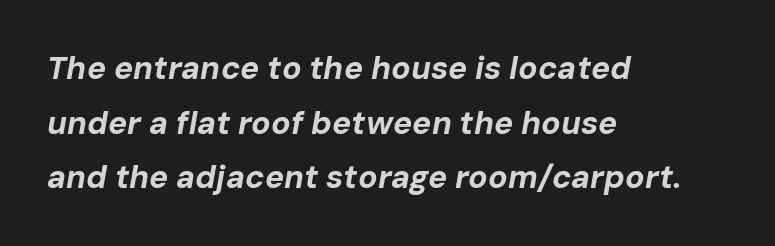
The passage shown is not underscored anywhere. If you drew a line through each stem, it would be angled. These words are printed bold, with thick strokes throughout. Layout note: lines flush left. The letters advance in unequal steps, a hallmark of proportional type. Honestly, the letter spacing is just normal — you wouldn't notice it.
